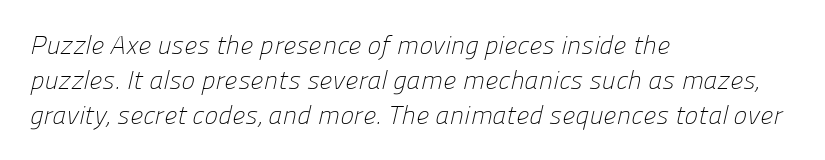
{"bold": "no", "underline": "no", "align": "left", "line_spacing": "normal", "line_spacing_ratio": 1.34, "letter_spacing": "normal", "letter_spacing_em": 0.0, "glyph_px": 26}
